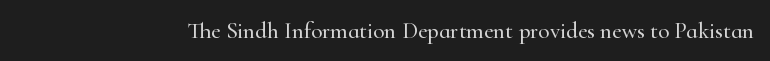
The image shows 23 px text type, upright; set normal letter spacing, not underlined.
